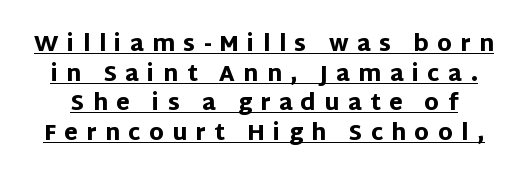
{"italic": "no", "bold": "yes", "underline": "yes", "line_spacing": "normal", "line_spacing_ratio": 1.35, "letter_spacing": "wide", "letter_spacing_em": 0.38, "glyph_px": 22}
